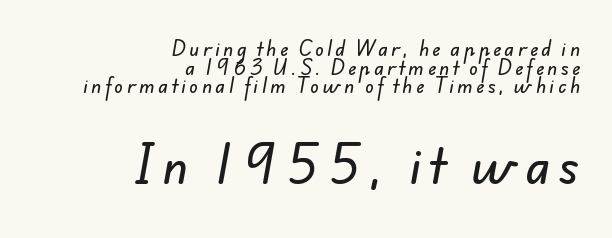
The paragraph has a hard right edge and a soft left edge. Vertical spacing — tight. This sample has the flowing, uneven cadence of proportional lettering. You could only call the tracking loose — the letters float apart.
